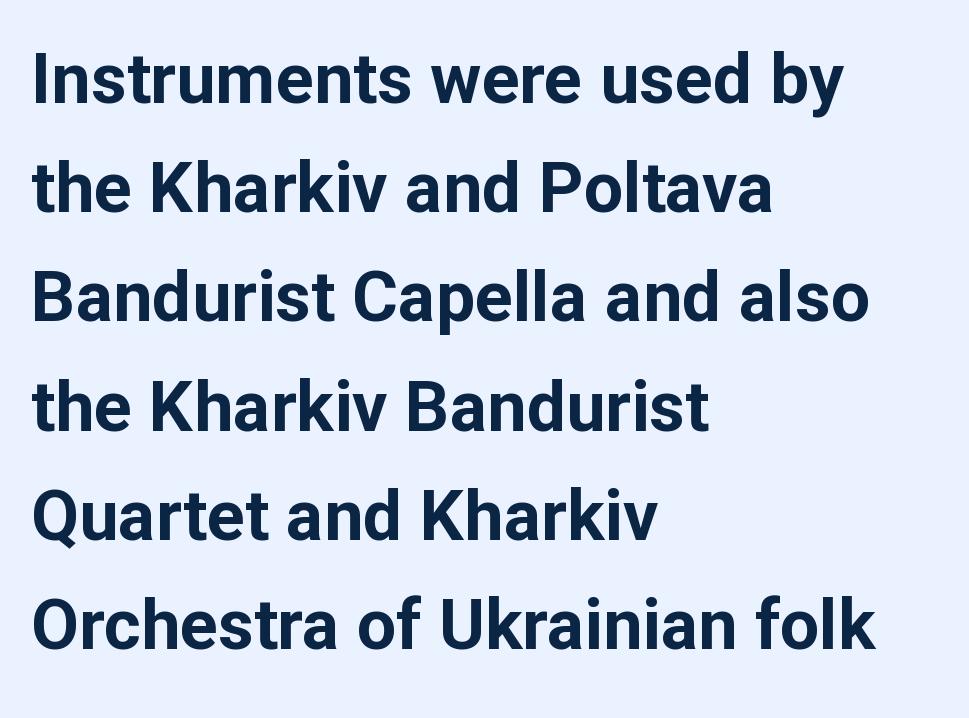
{"serif": "no", "italic": "no", "bold": "yes", "weight": "bold", "width": "normal", "stroke_contrast": "low", "x_height": "medium", "monospaced": "no", "underline": "no", "align": "left", "line_spacing": "normal", "line_spacing_ratio": 1.56, "letter_spacing": "normal", "letter_spacing_em": 0.0, "glyph_px": 70}
